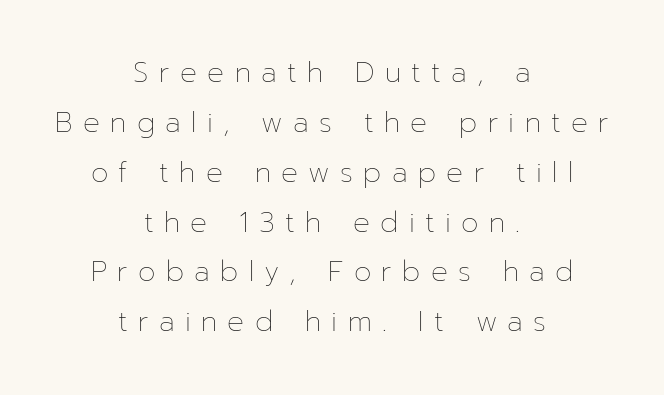
The image shows 28 px thin type, upright; set centered, line spacing 1.78x, unusually wide letter spacing (+0.37 em), not underlined; low stroke contrast and a medium x-height.
